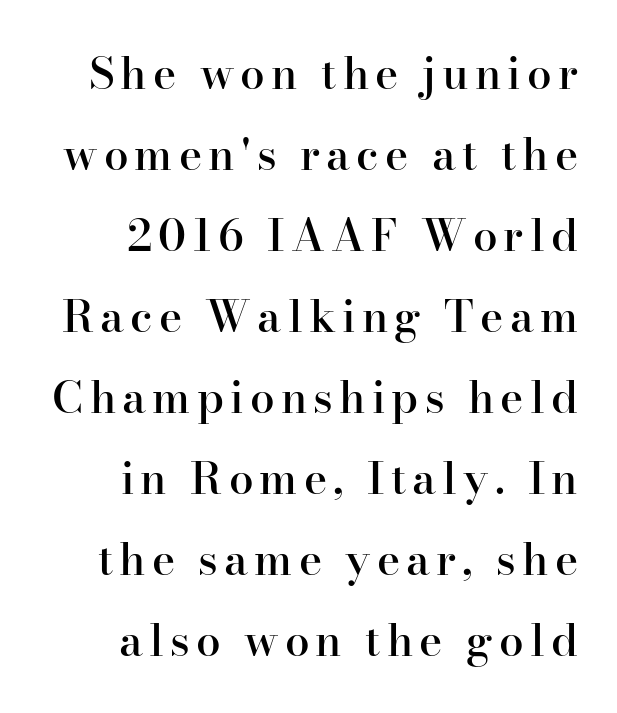
Q: Is the text bold? A: Semi-bold.
Q: Is the text italic (slanted)? A: No, it is upright.
Q: Is the typeface a serif or a sans-serif typeface? A: Serif.
Q: Is the text underlined? A: No.
Q: How is the paragraph aligned? A: Right-aligned.
Q: Width (condensed, normal, or wide)? A: Normal.
Q: Stroke contrast? A: High.
Q: x-height? A: Small.
Q: Monospaced? A: No.
